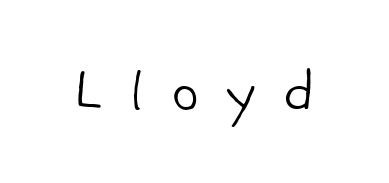
The image shows 72 px light sans-serif type; set unusually wide letter spacing (+0.33 em), not underlined; low stroke contrast and a medium x-height.
